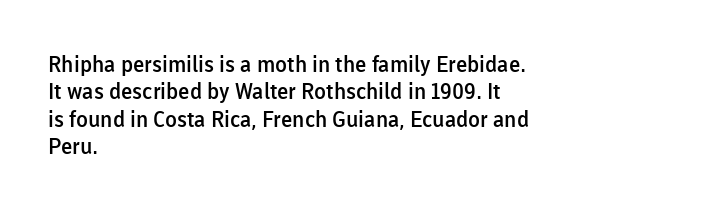
Q: Is the text bold? A: Semi-bold.
Q: Is the text italic (slanted)? A: No, it is upright.
Q: Is the text underlined? A: No.
Q: How is the paragraph aligned? A: Left-aligned.
Q: Is the spacing between letters normal or unusually wide? A: Normal.
Q: Is the spacing between lines tight, normal or loose? A: Normal.
